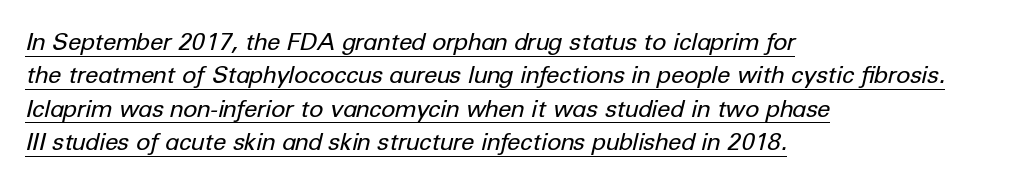
The image shows 24 px text type, italic (leaning right); set left-aligned, normal line spacing (1.39x), normal letter spacing, underlined.
